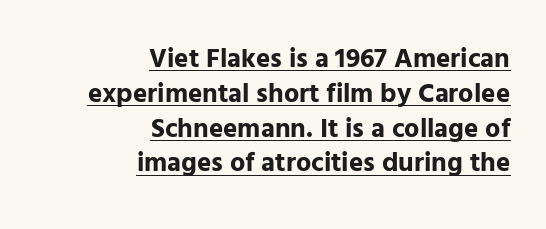
{"italic": "no", "bold": "yes", "underline": "yes", "align": "right", "line_spacing": "normal", "line_spacing_ratio": 1.29, "letter_spacing": "normal", "letter_spacing_em": 0.0, "glyph_px": 27}
